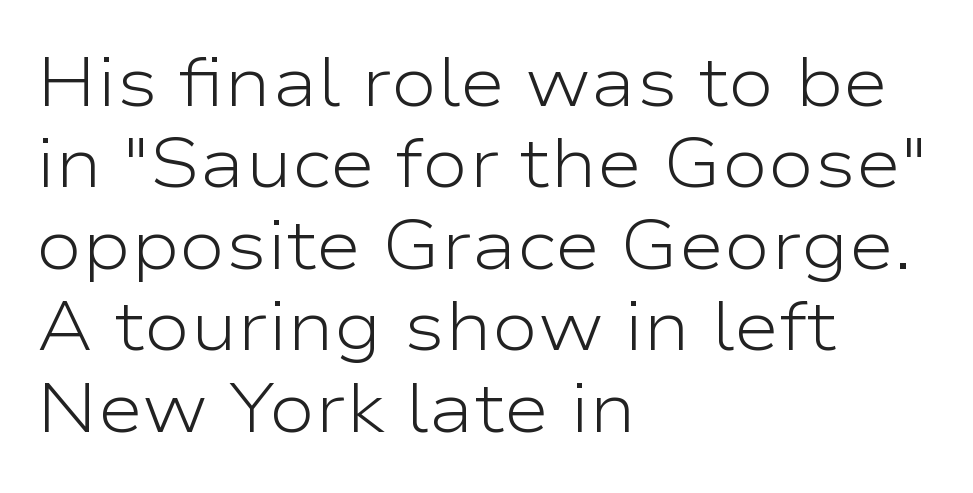
Q: Is the text bold? A: No.
Q: Is the text italic (slanted)? A: No, it is upright.
Q: Is the typeface a serif or a sans-serif typeface? A: Sans-serif.
Q: Is the text underlined? A: No.
Q: How is the paragraph aligned? A: Left-aligned.
Q: Is the spacing between letters normal or unusually wide? A: Normal.
Q: Width (condensed, normal, or wide)? A: Wide.
Q: Stroke contrast? A: Low.
Q: x-height? A: Medium.
Q: Monospaced? A: No.
